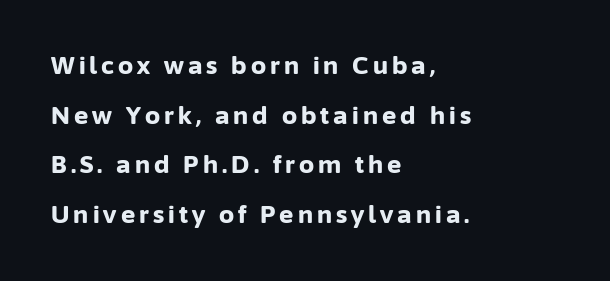
{"italic": "no", "bold": "yes", "underline": "no", "align": "left", "line_spacing": "loose", "line_spacing_ratio": 2.07, "glyph_px": 24}
